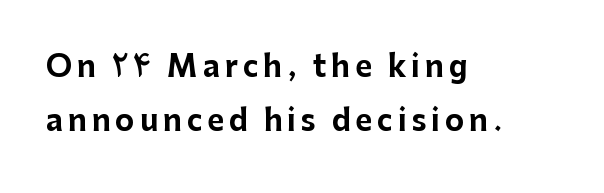
Q: Is the text bold? A: Yes.
Q: Is the text italic (slanted)? A: No, it is upright.
Q: Is the typeface a serif or a sans-serif typeface? A: Sans-serif.
Q: Is the text underlined? A: No.
Q: How is the paragraph aligned? A: Left-aligned.
Q: Width (condensed, normal, or wide)? A: Normal.
Q: Stroke contrast? A: Low.
Q: x-height? A: Medium.
Q: Monospaced? A: No.
